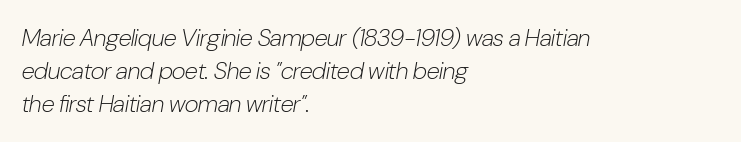
Is there much room between lines? A standard amount, neither cramped nor airy. The paragraph has a hard left edge and a soft right edge. Glyph-to-glyph distance matches everyday printed text. Compared with a typical body face, this is equally light or lighter still. Check the space under the baseline: it is left empty.
